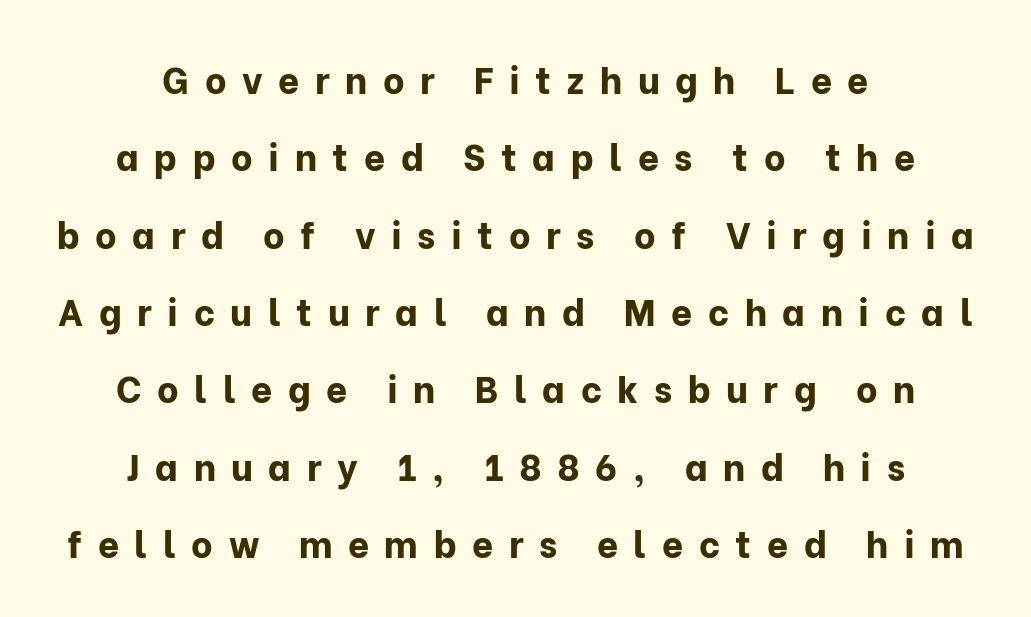
Q: Is the text bold? A: Yes.
Q: Is the text italic (slanted)? A: No, it is upright.
Q: Is the typeface a serif or a sans-serif typeface? A: Sans-serif.
Q: Is the text underlined? A: No.
Q: How is the paragraph aligned? A: Centered.
Q: Is the spacing between letters normal or unusually wide? A: Unusually wide.
Q: Is the spacing between lines tight, normal or loose? A: Loose.
Q: Width (condensed, normal, or wide)? A: Normal.
Q: Stroke contrast? A: Low.
Q: x-height? A: Medium.
Q: Monospaced? A: No.
